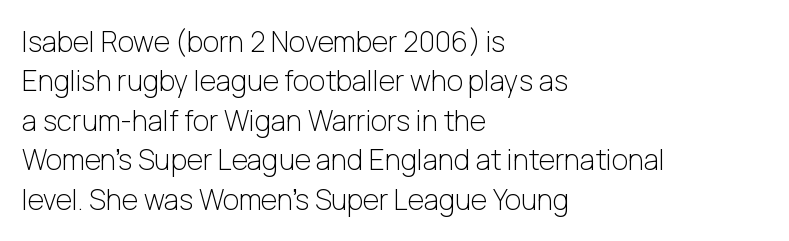
Q: Is the text bold? A: No.
Q: Is the text italic (slanted)? A: No, it is upright.
Q: Is the typeface a serif or a sans-serif typeface? A: Sans-serif.
Q: Is the text underlined? A: No.
Q: How is the paragraph aligned? A: Left-aligned.
Q: Is the spacing between letters normal or unusually wide? A: Normal.
Q: Is the spacing between lines tight, normal or loose? A: Normal.
Q: Width (condensed, normal, or wide)? A: Normal.
Q: Stroke contrast? A: Low.
Q: x-height? A: Medium.
Q: Monospaced? A: No.
